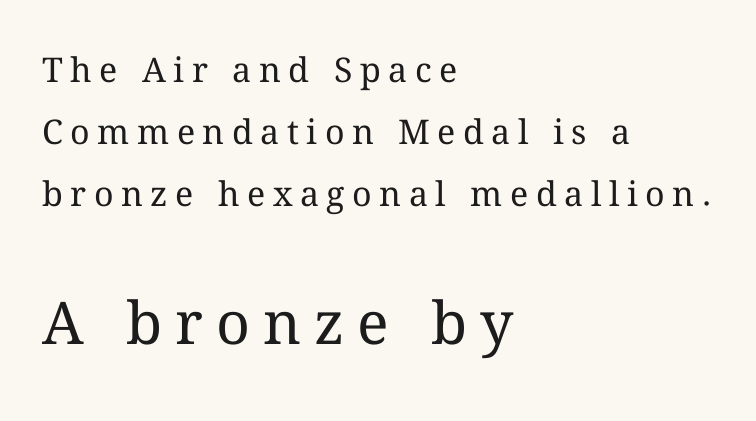
The image shows 59 px regular-weight type, upright; set left-aligned, line spacing 1.83x, unusually wide letter spacing (+0.22 em), not underlined; the second (bottom) block is 1.74x larger; medium stroke contrast and a medium x-height.
